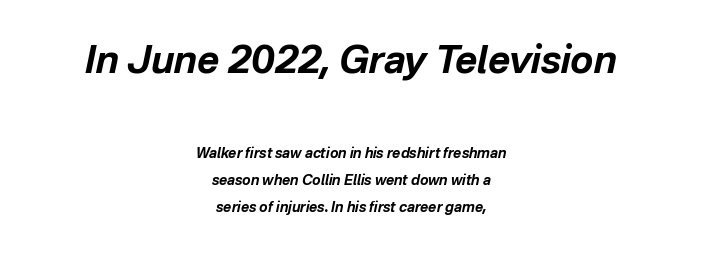
Q: Is the text bold? A: Yes.
Q: Is the text italic (slanted)? A: Yes, it leans right by about 12 degrees.
Q: Is the text underlined? A: No.
Q: How is the paragraph aligned? A: Centered.
Q: Is the spacing between letters normal or unusually wide? A: Normal.
Q: Is the spacing between lines tight, normal or loose? A: Loose.
Q: Which block of text is set in a larger size, the first (top) or the second (bottom)? A: The first (top) one.
Q: Width (condensed, normal, or wide)? A: Normal.
Q: Stroke contrast? A: Low.
Q: x-height? A: Medium.
Q: Monospaced? A: No.
